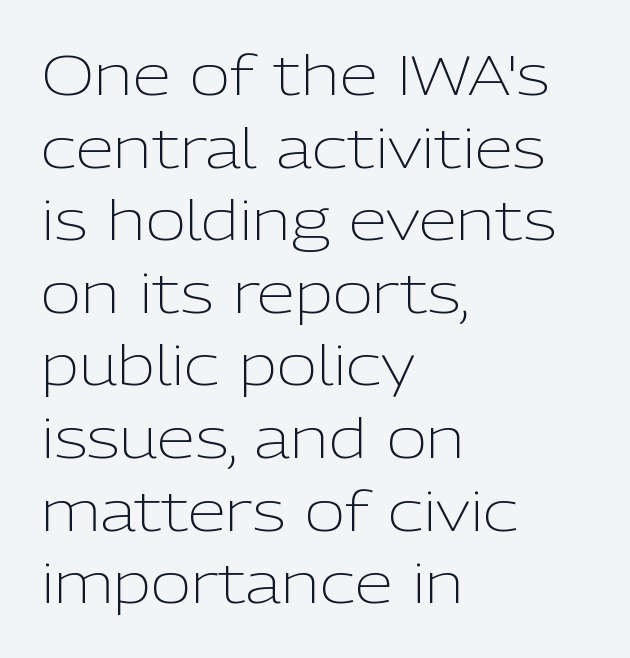
The image shows 55 px light sans-serif type, upright; set left-aligned, normal line spacing (1.32x), normal letter spacing, not underlined; low stroke contrast and a medium x-height.
